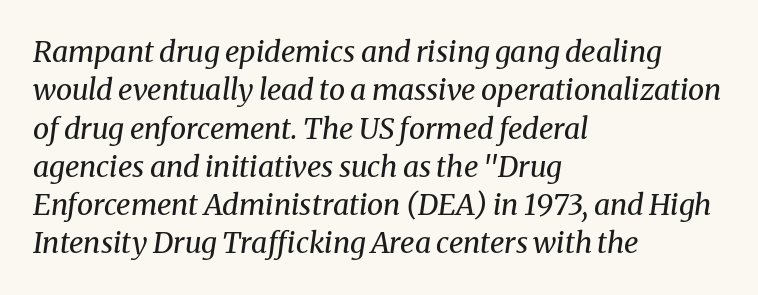
{"serif": "yes", "italic": "yes", "lean": "right", "slant_degrees": 8, "bold": "no", "weight": "regular", "width": "normal", "stroke_contrast": "medium", "x_height": "medium", "monospaced": "no", "underline": "no", "align": "left", "line_spacing": "normal", "line_spacing_ratio": 1.32, "letter_spacing": "normal", "letter_spacing_em": 0.0, "glyph_px": 29}
